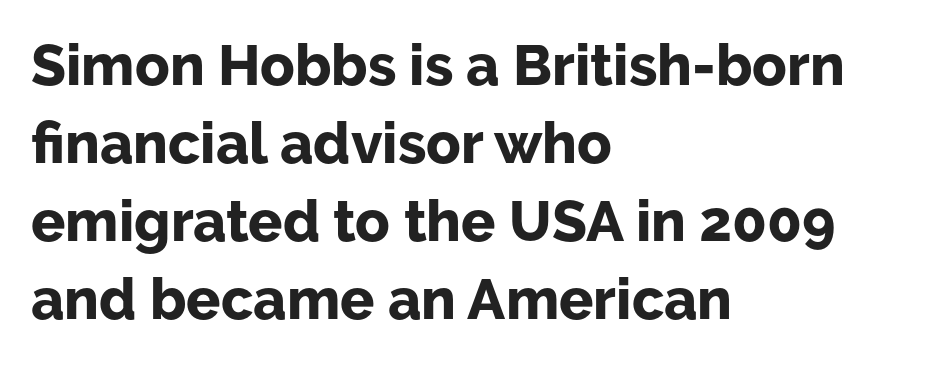
The image shows 57 px bold sans-serif type, upright; set left-aligned, normal line spacing (1.37x), normal letter spacing, not underlined; low stroke contrast and a medium x-height.
